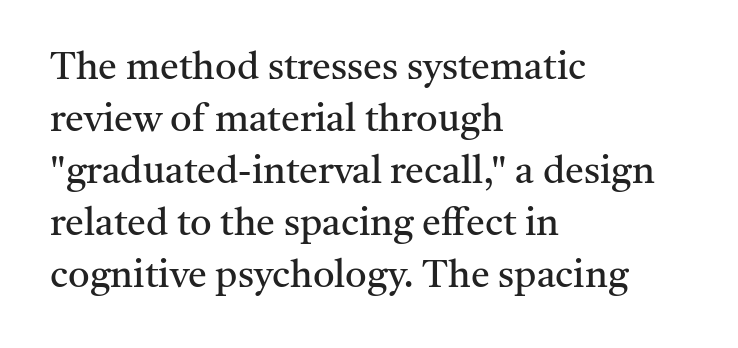
The image shows 38 px regular-weight serif type, upright; set left-aligned, normal line spacing (1.37x), normal letter spacing, not underlined; medium stroke contrast and a medium x-height.
